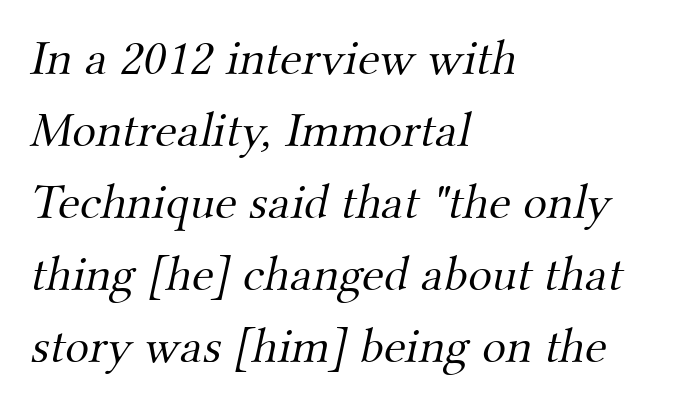
{"serif": "yes", "bold": "no", "weight": "light", "width": "normal", "stroke_contrast": "medium", "x_height": "small", "monospaced": "no", "underline": "no", "align": "left", "line_spacing": "normal", "line_spacing_ratio": 1.44, "letter_spacing": "normal", "letter_spacing_em": 0.0, "glyph_px": 50}
